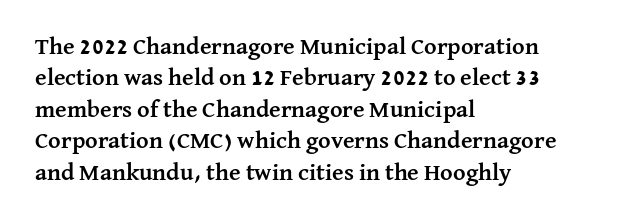
The image shows 24 px bold type, upright; set left-aligned, normal line spacing (1.31x), normal letter spacing, not underlined.
